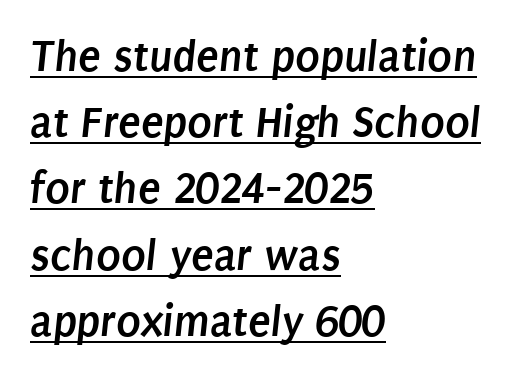
The image shows 46 px semibold, condensed sans-serif type; set left-aligned, normal line spacing (1.44x), normal letter spacing, underlined; low stroke contrast and a large x-height.
